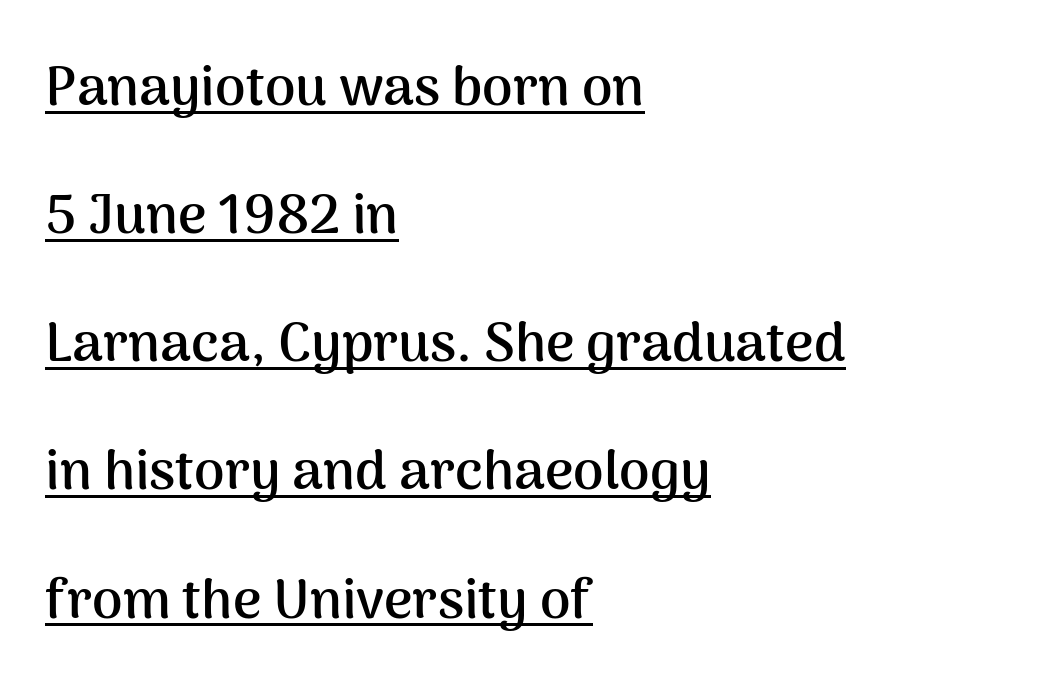
{"serif": "no", "italic": "no", "bold": "yes", "weight": "semibold", "width": "normal", "stroke_contrast": "medium", "x_height": "medium", "monospaced": "no", "underline": "yes", "align": "left", "line_spacing": "loose", "line_spacing_ratio": 2.33, "letter_spacing": "normal", "letter_spacing_em": 0.0, "glyph_px": 55}
